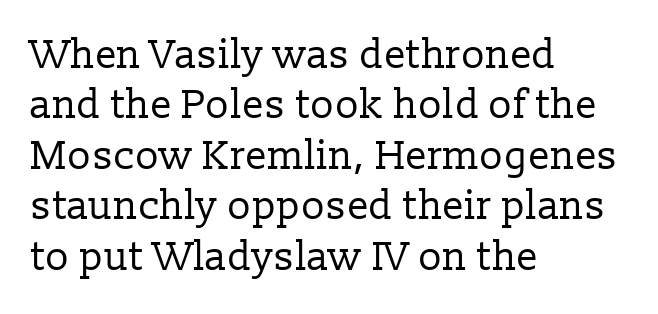
The image shows 40 px regular-weight serif type, upright; set left-aligned, normal line spacing (1.26x), normal letter spacing, not underlined; low stroke contrast and a medium x-height.
